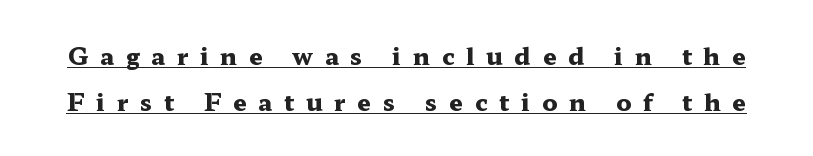
The image shows 24 px bold type, upright; set loose line spacing (1.92x), unusually wide letter spacing (+0.49 em), underlined.
